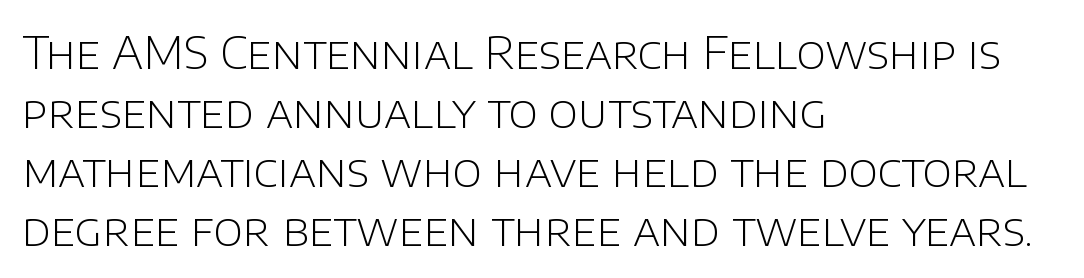
The image shows 45 px light sans-serif type, upright; set left-aligned, normal line spacing (1.31x), normal letter spacing, not underlined; low stroke contrast and a large x-height.
